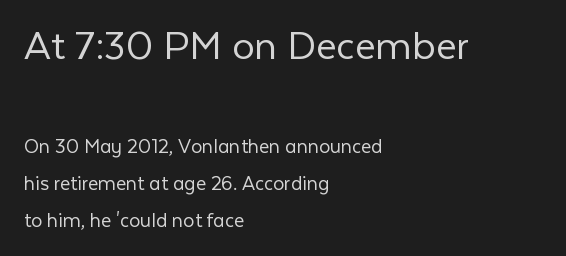
Q: Is the text bold? A: No.
Q: Is the text italic (slanted)? A: No, it is upright.
Q: Is the typeface a serif or a sans-serif typeface? A: Sans-serif.
Q: Is the text underlined? A: No.
Q: How is the paragraph aligned? A: Left-aligned.
Q: Is the spacing between letters normal or unusually wide? A: Normal.
Q: Is the spacing between lines tight, normal or loose? A: Normal.
Q: Which block of text is set in a larger size, the first (top) or the second (bottom)? A: The first (top) one.
Q: Width (condensed, normal, or wide)? A: Normal.
Q: Stroke contrast? A: Low.
Q: x-height? A: Medium.
Q: Monospaced? A: No.
